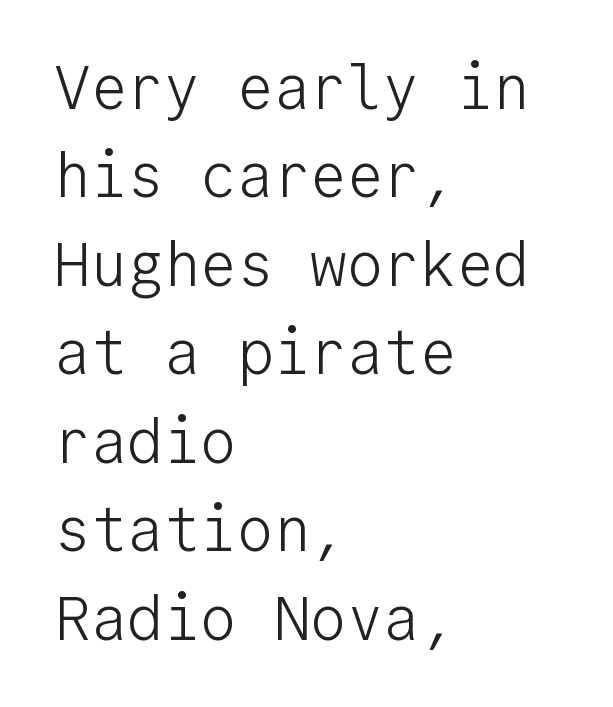
{"serif": "no", "italic": "no", "bold": "no", "weight": "light", "width": "normal", "stroke_contrast": "low", "x_height": "medium", "monospaced": "yes", "underline": "no", "align": "left", "line_spacing": "normal", "line_spacing_ratio": 1.45, "letter_spacing": "normal", "letter_spacing_em": 0.0, "glyph_px": 61}
